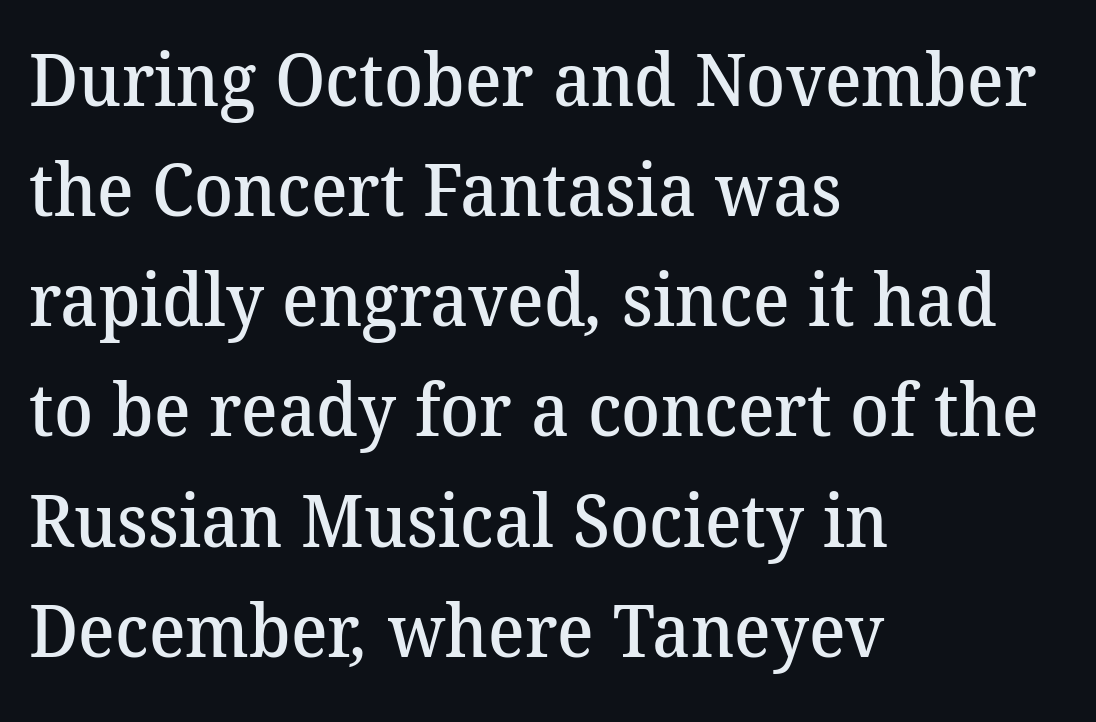
In CSS terms this would be text-align: left. A typesetter would call this zero additional tracking. A somewhat darkened texture: the type is semibold rather than bold. The designer went with a serif here, giving each stem small feet. Vertically, the passage feels balanced, rows spaced as you'd expect.
